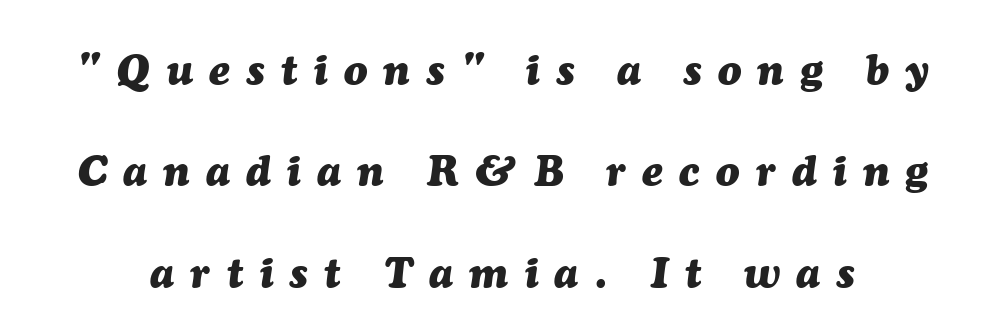
Descenders hang freely into open space. The strokes are fattened all the way to bold. Note the varied advance widths — an 'i' is clearly narrower than an 'm'. The letterforms stand isolated, each surrounded by extra space. The rendering uses a large line-height, opening up the rows.
